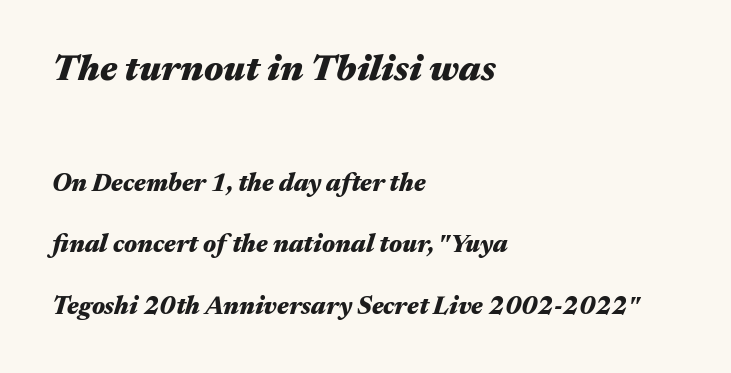
A typesetter would call this proportional, since set widths differ per character. The tracking reads as untouched default to a designer's eye. Heavy, bold letterforms. The face used here appears at its bigger size in the upper chunk. One glance says open: line gaps are wider than usual.
